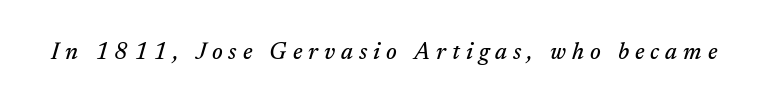
{"italic": "yes", "lean": "right", "slant_degrees": 17, "underline": "no", "letter_spacing": "wide", "letter_spacing_em": 0.26, "glyph_px": 23}
